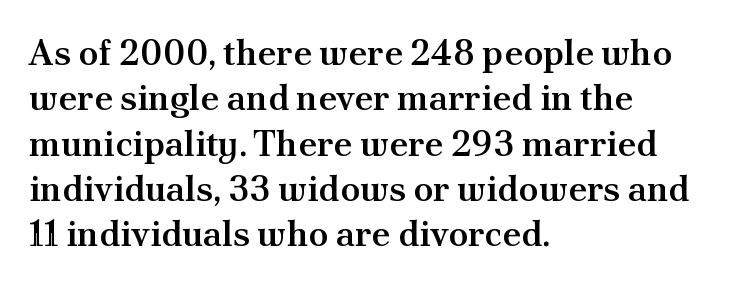
The image shows 36 px semibold serif type, upright; set left-aligned, normal line spacing (1.26x), normal letter spacing, not underlined; medium stroke contrast and a small x-height.
